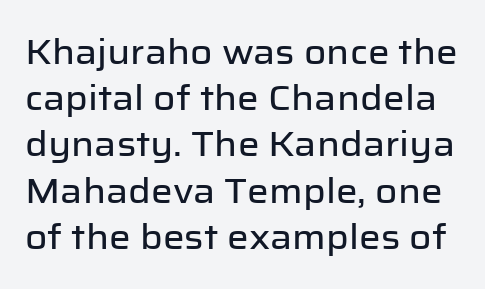
Q: Is the text italic (slanted)? A: No, it is upright.
Q: Is the typeface a serif or a sans-serif typeface? A: Sans-serif.
Q: Is the text underlined? A: No.
Q: Is the spacing between letters normal or unusually wide? A: Normal.
Q: Is the spacing between lines tight, normal or loose? A: Normal.
Q: Width (condensed, normal, or wide)? A: Normal.
Q: Stroke contrast? A: Low.
Q: x-height? A: Medium.
Q: Monospaced? A: No.
